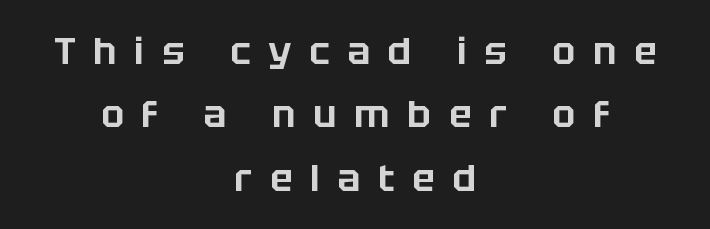
{"serif": "no", "italic": "no", "width": "normal", "stroke_contrast": "low", "x_height": "large", "monospaced": "no", "underline": "no", "align": "center", "line_spacing": "normal", "line_spacing_ratio": 1.67, "letter_spacing": "wide", "letter_spacing_em": 0.47, "glyph_px": 38}
